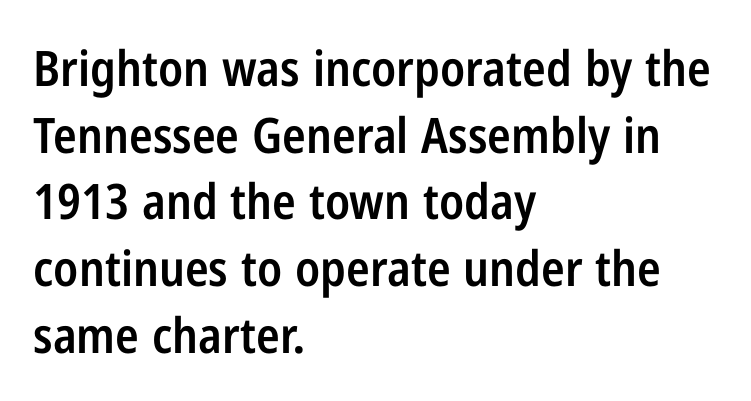
The image shows 49 px semibold, condensed sans-serif type, upright; set left-aligned, normal line spacing (1.36x), normal letter spacing, not underlined; low stroke contrast and a medium x-height.
